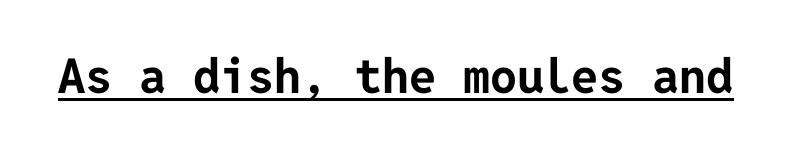
{"serif": "no", "italic": "no", "bold": "yes", "weight": "bold", "width": "normal", "stroke_contrast": "low", "x_height": "medium", "underline": "yes", "letter_spacing": "normal", "letter_spacing_em": 0.0, "glyph_px": 48}
